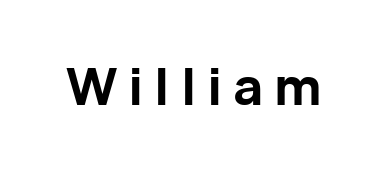
The image shows 52 px bold sans-serif type, upright; set unusually wide letter spacing (+0.21 em), not underlined; low stroke contrast and a medium x-height.
